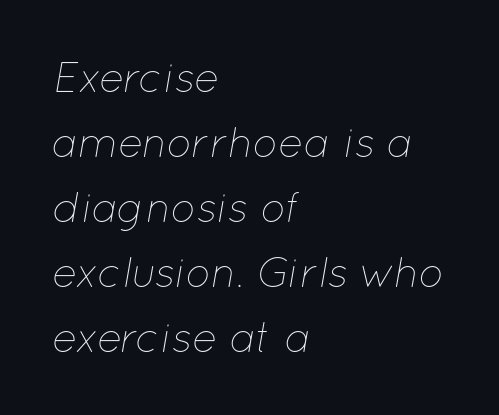
The image shows 42 px thin type, italic (leaning right); set left-aligned, normal line spacing (1.55x), normal letter spacing, not underlined; low stroke contrast and a medium x-height.
